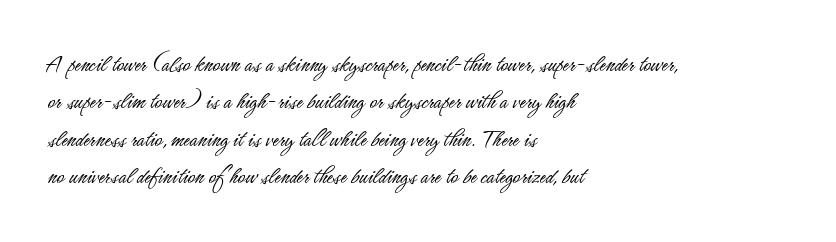
Q: Is the text bold? A: No.
Q: Is the text italic (slanted)? A: Yes.
Q: Is the text underlined? A: No.
Q: How is the paragraph aligned? A: Left-aligned.
Q: Is the spacing between letters normal or unusually wide? A: Normal.
Q: Is the spacing between lines tight, normal or loose? A: Normal.
